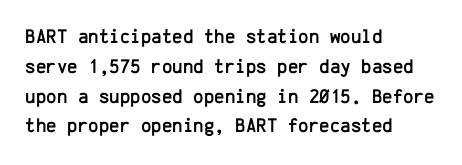
Notice how descenders clear the ascenders below comfortably — that's standard leading. In terms of letterspacing, this is plain default setting. Descender tails drop into unmarked territory. Layout note: lines flush left. The typography opts for an upright posture over an oblique one.
